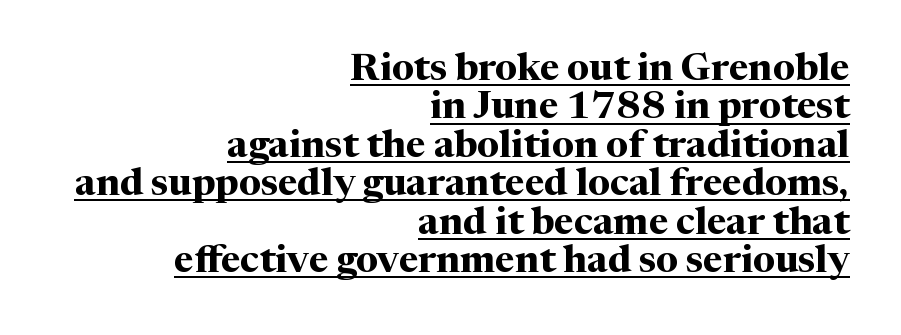
Q: Is the text bold? A: Yes.
Q: Is the text italic (slanted)? A: No, it is upright.
Q: Is the typeface a serif or a sans-serif typeface? A: Serif.
Q: Is the text underlined? A: Yes.
Q: How is the paragraph aligned? A: Right-aligned.
Q: Is the spacing between letters normal or unusually wide? A: Normal.
Q: Is the spacing between lines tight, normal or loose? A: Tight.
Q: Width (condensed, normal, or wide)? A: Normal.
Q: Stroke contrast? A: Medium.
Q: x-height? A: Medium.
Q: Monospaced? A: No.
